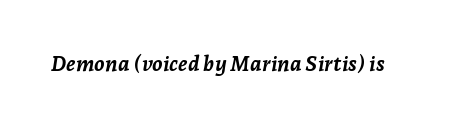
The image shows 21 px bold type, italic (leaning right); set normal letter spacing, not underlined.
